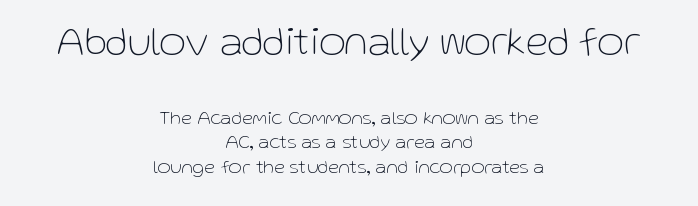
Q: Is the text bold? A: No.
Q: Is the text italic (slanted)? A: No, it is upright.
Q: Is the typeface a serif or a sans-serif typeface? A: Sans-serif.
Q: Is the text underlined? A: No.
Q: How is the paragraph aligned? A: Centered.
Q: Is the spacing between letters normal or unusually wide? A: Normal.
Q: Which block of text is set in a larger size, the first (top) or the second (bottom)? A: The first (top) one.
Q: Width (condensed, normal, or wide)? A: Normal.
Q: Stroke contrast? A: Low.
Q: x-height? A: Medium.
Q: Monospaced? A: No.
